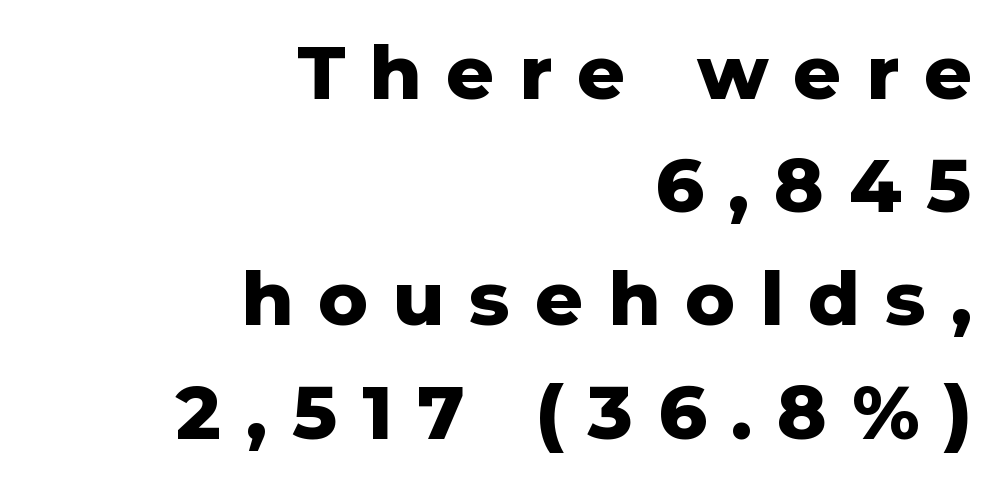
{"serif": "no", "italic": "no", "bold": "yes", "weight": "heavy", "width": "normal", "stroke_contrast": "low", "x_height": "medium", "monospaced": "no", "underline": "no", "align": "right", "line_spacing": "normal", "line_spacing_ratio": 1.51, "letter_spacing": "wide", "letter_spacing_em": 0.33, "glyph_px": 75}
